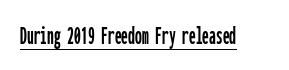
In terms of letterspacing, this is plain default setting. Ascenders rise straight up at ninety degrees. Underline: present.
